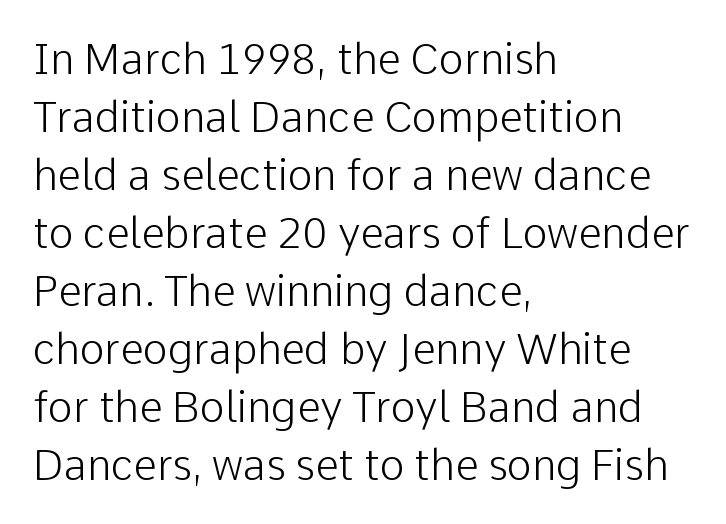
{"serif": "no", "italic": "no", "bold": "no", "weight": "light", "width": "normal", "stroke_contrast": "low", "x_height": "medium", "monospaced": "no", "underline": "no", "align": "left", "line_spacing": "normal", "line_spacing_ratio": 1.38, "letter_spacing": "normal", "letter_spacing_em": 0.0, "glyph_px": 42}
